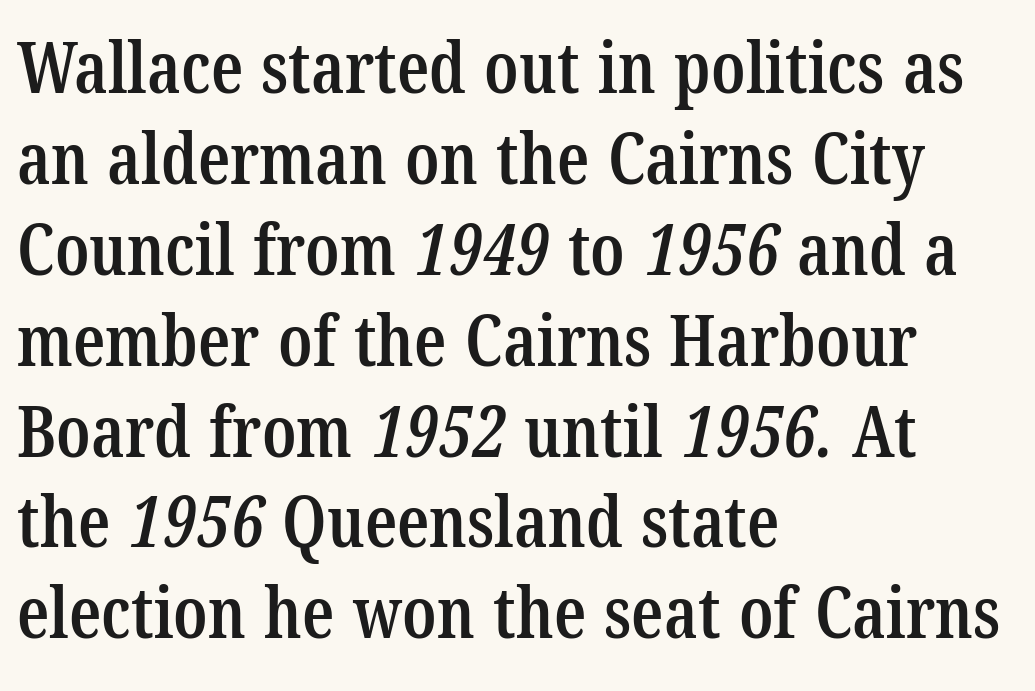
Looks like regular typesetting: each glyph gets only the width it needs. This sample uses a serif face. Students, this is semibold: more ink than regular, less than bold. All the whitespace from short lines collects on the right. Words float on clear page, feet unadorned.
